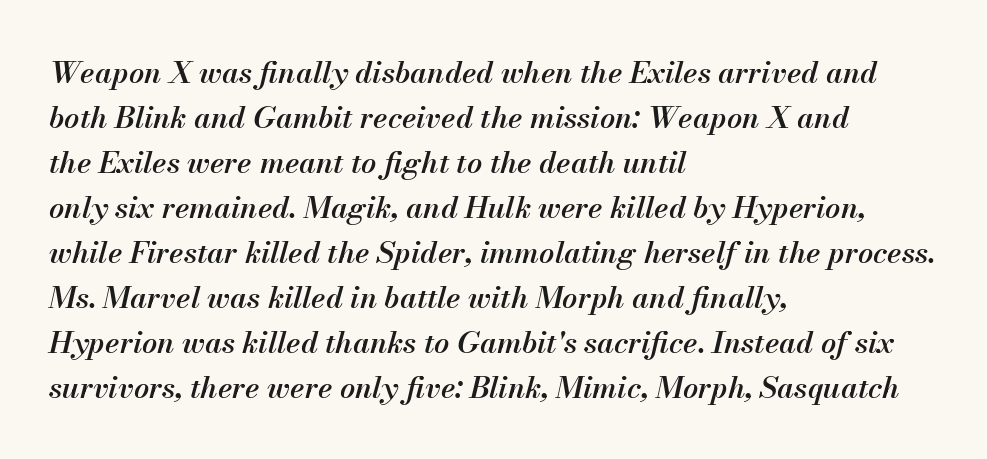
{"italic": "yes", "lean": "right", "slant_degrees": 13, "bold": "semi", "weight": "semibold", "width": "normal", "stroke_contrast": "medium", "x_height": "small", "monospaced": "no", "underline": "no", "align": "left", "line_spacing": "normal", "line_spacing_ratio": 1.5, "letter_spacing": "normal", "letter_spacing_em": 0.0, "glyph_px": 30}
